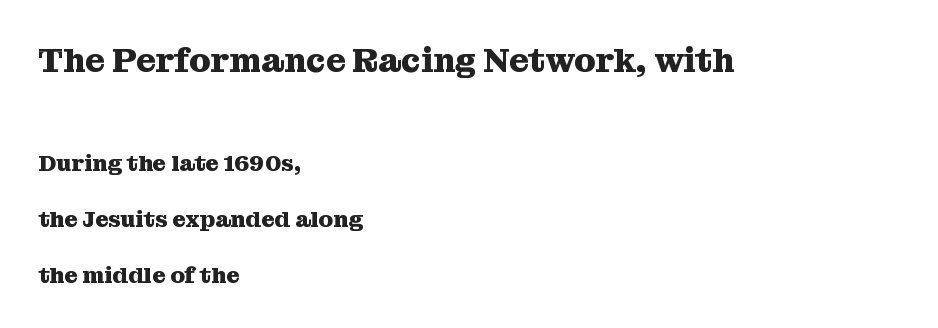
Q: Is the text bold? A: Yes.
Q: Is the text italic (slanted)? A: No, it is upright.
Q: Is the typeface a serif or a sans-serif typeface? A: Serif.
Q: Is the text underlined? A: No.
Q: How is the paragraph aligned? A: Left-aligned.
Q: Is the spacing between letters normal or unusually wide? A: Normal.
Q: Is the spacing between lines tight, normal or loose? A: Loose.
Q: Which block of text is set in a larger size, the first (top) or the second (bottom)? A: The first (top) one.
Q: Width (condensed, normal, or wide)? A: Normal.
Q: Stroke contrast? A: Medium.
Q: x-height? A: Medium.
Q: Monospaced? A: No.
